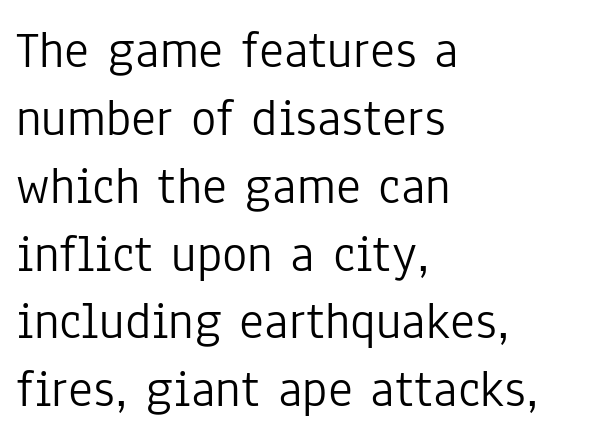
The rendering shows plain stroke endings on the letterforms — a sans-serif design. The zone under the glyphs is completely vacant. Think of a printed novel: that variable character pitch is what you see here. All the whitespace from short lines collects on the right. Standard letterfit; no display-style spreading of the glyphs. These lines sit exactly where default settings would place them.
